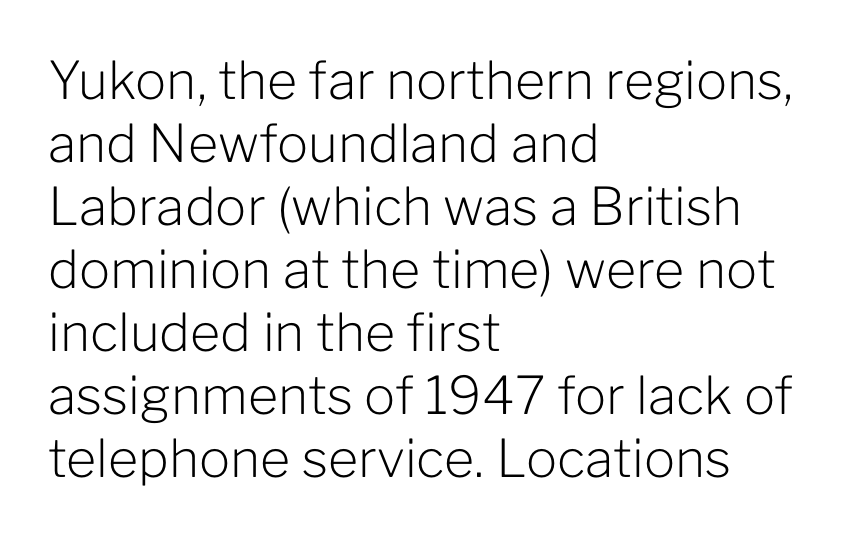
The ragged edge is on the right, which tells us the setting is flush left. The gap between lines stays unmarked. This sample uses plain, unmodified letter spacing. The rendering uses natural spacing where letterforms have individual widths.
